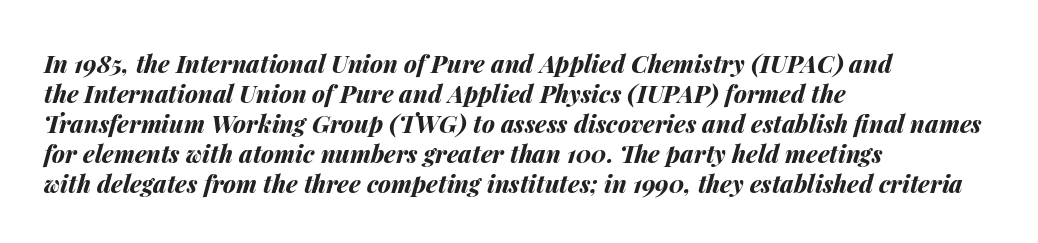
Look at the stroke-to-counter ratio: heavy, a bold. The vertical gap from one line to the next is medium. The glyphs are unaccompanied by any horizontal stroke below them. Compared with a centered layout, this one pins lines to the left instead. Nothing unusual about the tracking: characters are spaced as the font intends.
